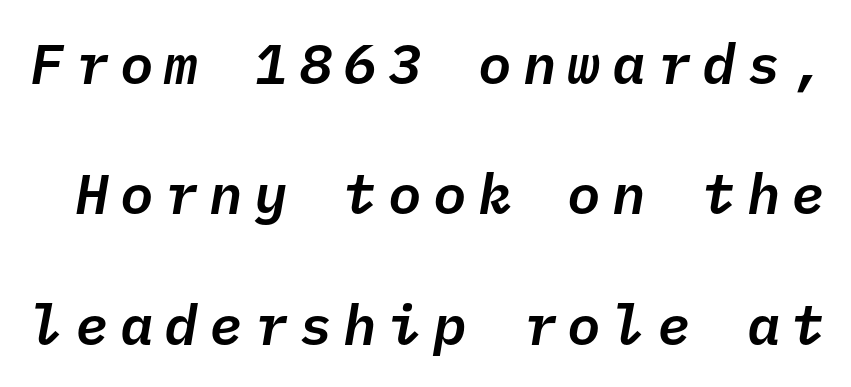
{"italic": "yes", "lean": "right", "slant_degrees": 10, "width": "normal", "stroke_contrast": "low", "x_height": "medium", "monospaced": "yes", "underline": "no", "line_spacing": "loose", "line_spacing_ratio": 2.33, "letter_spacing": "wide", "letter_spacing_em": 0.2, "glyph_px": 56}
